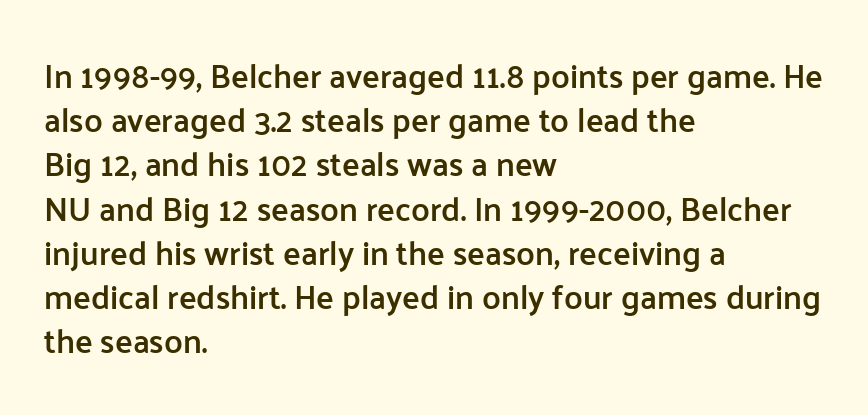
Q: Is the text bold? A: Semi-bold.
Q: Is the text italic (slanted)? A: No, it is upright.
Q: Is the typeface a serif or a sans-serif typeface? A: Sans-serif.
Q: Is the text underlined? A: No.
Q: How is the paragraph aligned? A: Left-aligned.
Q: Is the spacing between letters normal or unusually wide? A: Normal.
Q: Is the spacing between lines tight, normal or loose? A: Normal.
Q: Width (condensed, normal, or wide)? A: Normal.
Q: Stroke contrast? A: Low.
Q: x-height? A: Medium.
Q: Monospaced? A: No.
